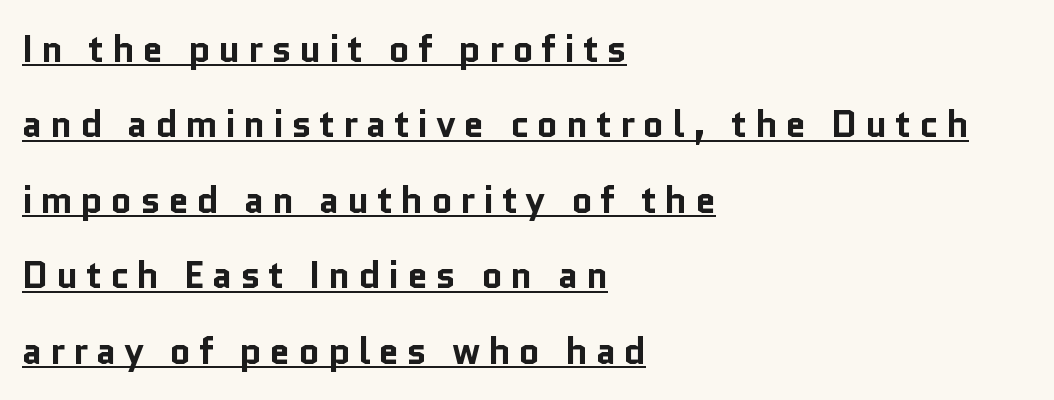
Q: Is the text bold? A: Yes.
Q: Is the text italic (slanted)? A: No, it is upright.
Q: Is the typeface a serif or a sans-serif typeface? A: Sans-serif.
Q: Is the text underlined? A: Yes.
Q: How is the paragraph aligned? A: Left-aligned.
Q: Is the spacing between letters normal or unusually wide? A: Unusually wide.
Q: Is the spacing between lines tight, normal or loose? A: Loose.
Q: Width (condensed, normal, or wide)? A: Normal.
Q: Stroke contrast? A: Low.
Q: x-height? A: Medium.
Q: Monospaced? A: No.
